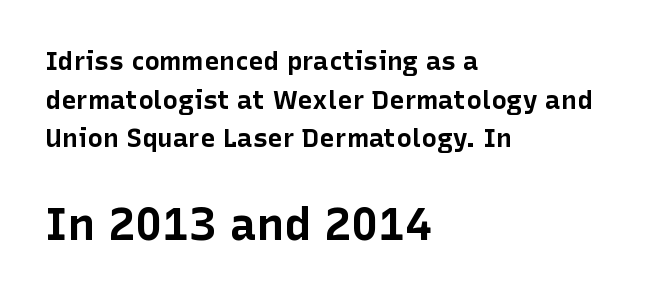
{"serif": "no", "italic": "no", "bold": "yes", "weight": "bold", "width": "normal", "stroke_contrast": "low", "x_height": "medium", "monospaced": "no", "underline": "no", "align": "left", "line_spacing": "normal", "line_spacing_ratio": 1.49, "letter_spacing": "normal", "letter_spacing_em": 0.0, "larger_block": "second", "size_ratio": 1.73, "glyph_px": 45}
